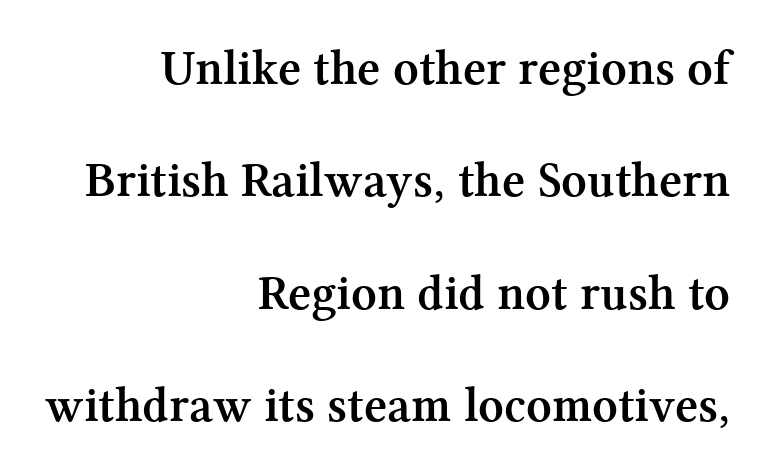
Q: Is the text bold? A: Yes.
Q: Is the text italic (slanted)? A: No, it is upright.
Q: Is the typeface a serif or a sans-serif typeface? A: Serif.
Q: Is the text underlined? A: No.
Q: How is the paragraph aligned? A: Right-aligned.
Q: Is the spacing between letters normal or unusually wide? A: Normal.
Q: Is the spacing between lines tight, normal or loose? A: Loose.
Q: Width (condensed, normal, or wide)? A: Normal.
Q: Stroke contrast? A: Medium.
Q: x-height? A: Medium.
Q: Monospaced? A: No.
